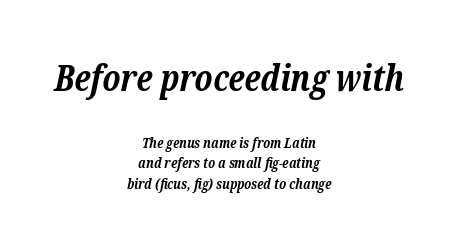
Visually the block forms a symmetrical silhouette, jagged on both flanks. Typographically, this falls in the serif category. A normal amount of white space separates one row of letters from the next. You could call the tracking neutral — neither tight nor loose. The text carries the slant typical of an italic or oblique font. A bare baseline throughout the passage.
